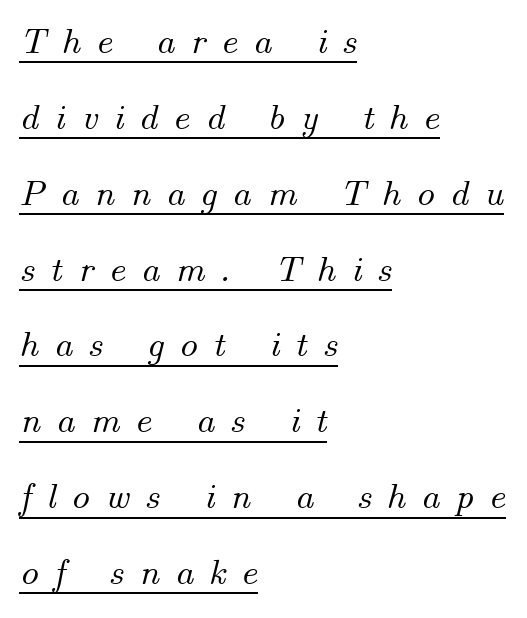
This sample uses expanded letter spacing, leaving extra air between glyphs. Character widths vary here, with narrow letters taking less room than wide ones. This is underlined copy, the kind a proofreader might mark for attention. Compared with a centered layout, this one pins lines to the left instead. Characters are canted at an angle relative to the baseline's perpendicular. Line spacing here is loose.
